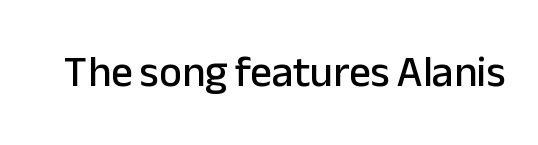
Q: Is the text italic (slanted)? A: No, it is upright.
Q: Is the typeface a serif or a sans-serif typeface? A: Sans-serif.
Q: Is the text underlined? A: No.
Q: Is the spacing between letters normal or unusually wide? A: Normal.
Q: Width (condensed, normal, or wide)? A: Normal.
Q: Stroke contrast? A: Low.
Q: x-height? A: Medium.
Q: Monospaced? A: No.
